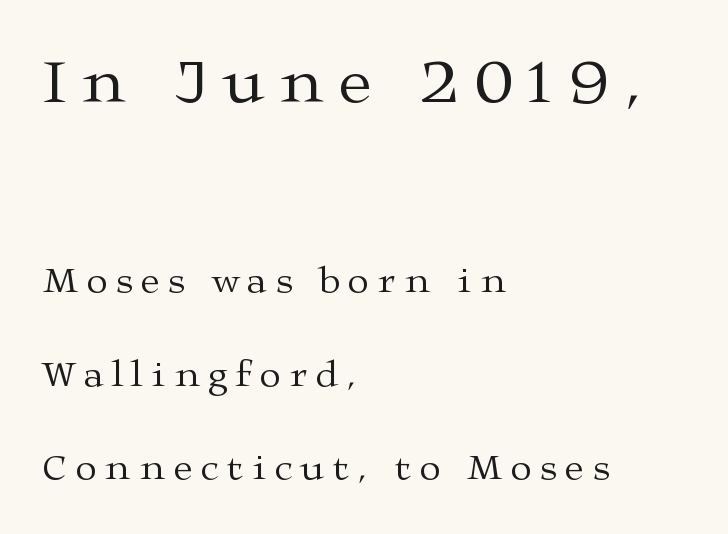
The axis of the letterforms is exactly vertical. Looks like regular typesetting: each glyph gets only the width it needs. The type is letterspaced generously, with wide tracking. The rendering shrinks the type as you move from the upper chunk to the lower. Is there much room between lines? Yes — plenty of vertical air separates them.
